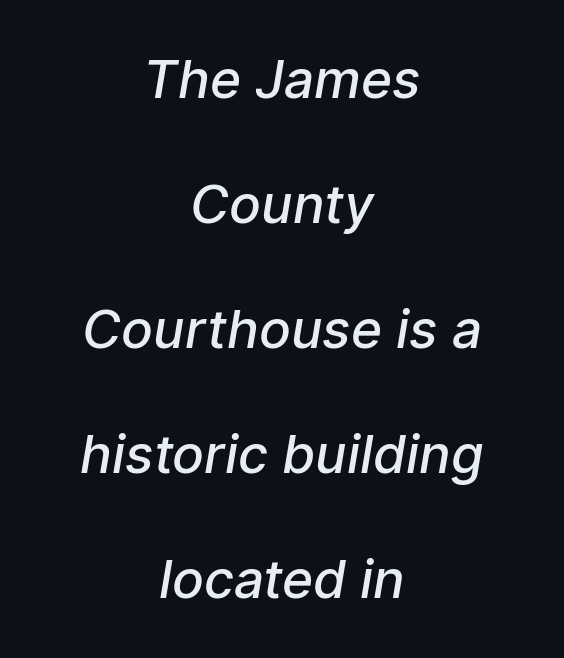
{"serif": "no", "bold": "semi", "weight": "semibold", "width": "normal", "stroke_contrast": "low", "x_height": "medium", "monospaced": "no", "underline": "no", "align": "center", "line_spacing": "loose", "line_spacing_ratio": 2.36, "letter_spacing": "normal", "letter_spacing_em": 0.0, "glyph_px": 53}
